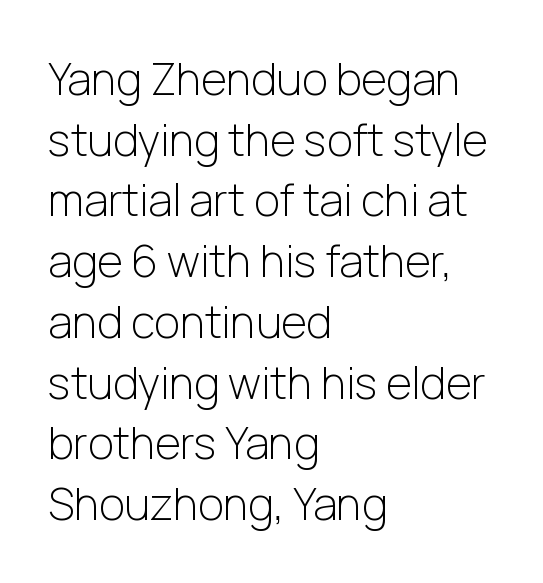
The image shows 44 px light sans-serif type, upright; set left-aligned, normal line spacing (1.38x), normal letter spacing, not underlined; low stroke contrast and a medium x-height.
